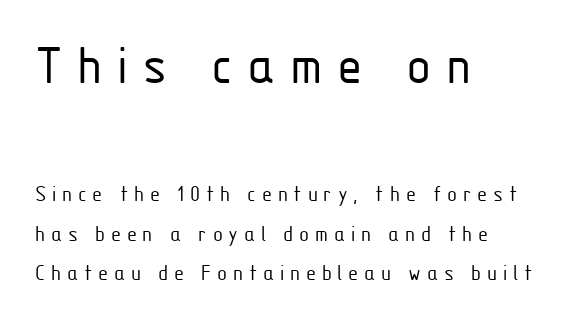
The image shows 58 px light, condensed sans-serif type, upright; set left-aligned, line spacing 1.73x, unusually wide letter spacing (+0.25 em), not underlined; the first (top) block is 2.52x larger; low stroke contrast and a medium x-height.
